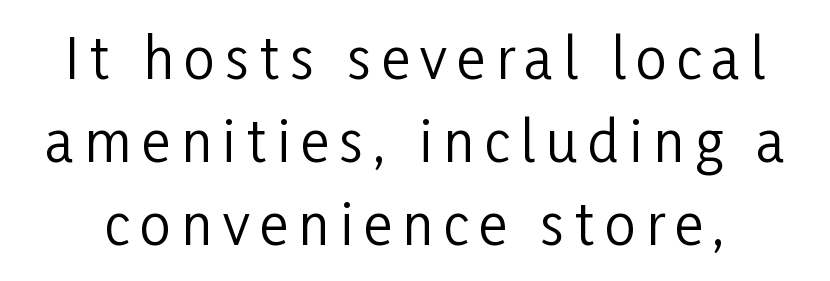
Q: Is the text bold? A: No.
Q: Is the text italic (slanted)? A: No, it is upright.
Q: Is the typeface a serif or a sans-serif typeface? A: Sans-serif.
Q: Is the text underlined? A: No.
Q: Is the spacing between lines tight, normal or loose? A: Normal.
Q: Width (condensed, normal, or wide)? A: Condensed.
Q: Stroke contrast? A: Low.
Q: x-height? A: Medium.
Q: Monospaced? A: No.
